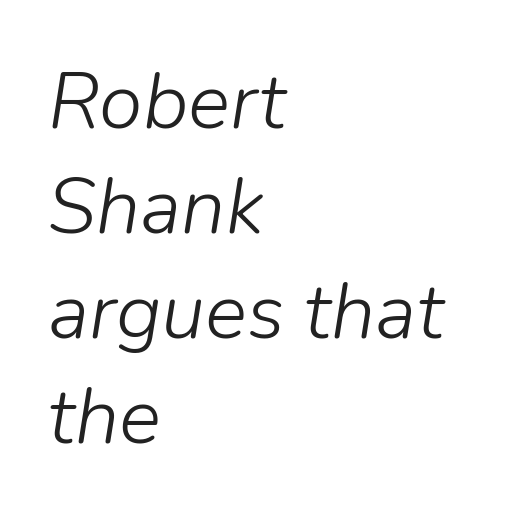
{"italic": "yes", "lean": "right", "slant_degrees": 9, "bold": "no", "weight": "light", "width": "normal", "stroke_contrast": "low", "x_height": "medium", "monospaced": "no", "underline": "no", "align": "left", "line_spacing": "normal", "line_spacing_ratio": 1.33, "letter_spacing": "normal", "letter_spacing_em": 0.0, "glyph_px": 79}
